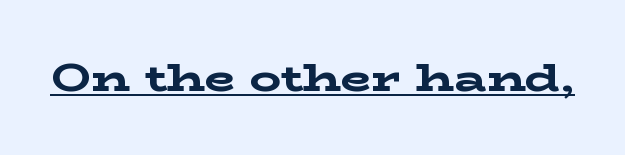
The image shows 39 px bold, wide serif type, upright; set normal letter spacing, underlined; low stroke contrast and a medium x-height.
